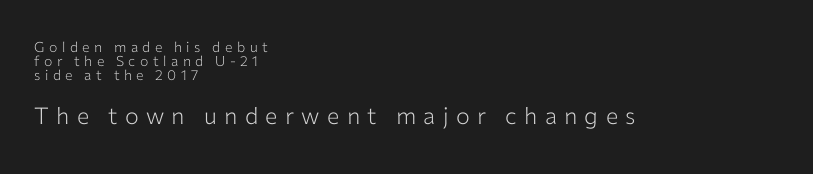
Q: Is the text bold? A: No.
Q: Is the text italic (slanted)? A: No, it is upright.
Q: Is the text underlined? A: No.
Q: How is the paragraph aligned? A: Left-aligned.
Q: Is the spacing between letters normal or unusually wide? A: Unusually wide.
Q: Is the spacing between lines tight, normal or loose? A: Tight.
Q: Which block of text is set in a larger size, the first (top) or the second (bottom)? A: The second (bottom) one.
